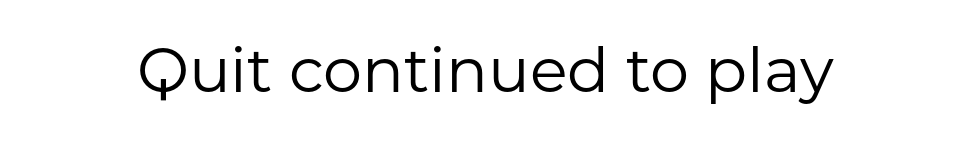
Q: Is the text bold? A: No.
Q: Is the text italic (slanted)? A: No, it is upright.
Q: Is the typeface a serif or a sans-serif typeface? A: Sans-serif.
Q: Is the text underlined? A: No.
Q: Is the spacing between letters normal or unusually wide? A: Normal.
Q: Width (condensed, normal, or wide)? A: Normal.
Q: Stroke contrast? A: Low.
Q: x-height? A: Medium.
Q: Monospaced? A: No.
